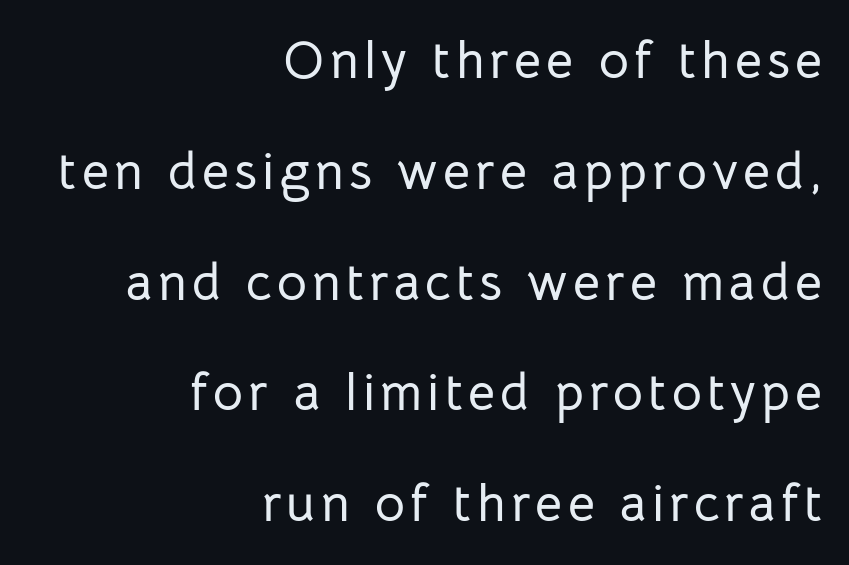
Q: Is the text italic (slanted)? A: No, it is upright.
Q: Is the typeface a serif or a sans-serif typeface? A: Sans-serif.
Q: Is the text underlined? A: No.
Q: How is the paragraph aligned? A: Right-aligned.
Q: Is the spacing between lines tight, normal or loose? A: Loose.
Q: Width (condensed, normal, or wide)? A: Normal.
Q: Stroke contrast? A: Low.
Q: x-height? A: Medium.
Q: Monospaced? A: No.
